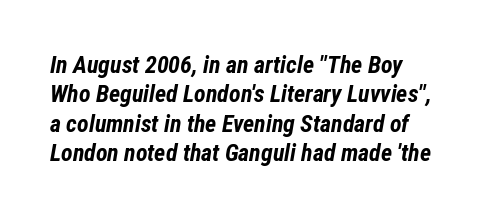
Q: Is the text bold? A: Yes.
Q: Is the text italic (slanted)? A: Yes, it leans right by about 12 degrees.
Q: Is the text underlined? A: No.
Q: Is the spacing between letters normal or unusually wide? A: Normal.
